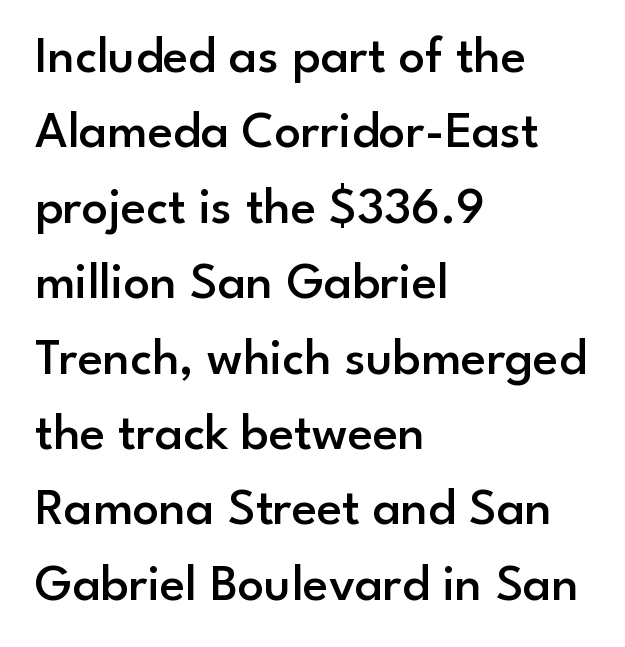
The image shows 52 px semibold sans-serif type, upright; set left-aligned, normal line spacing (1.45x), normal letter spacing, not underlined; low stroke contrast and a small x-height.
